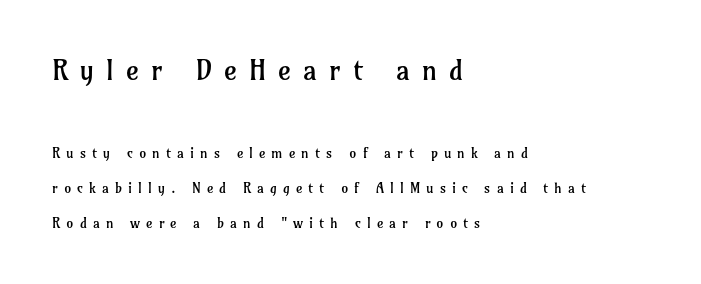
Q: Is the text bold? A: No.
Q: Is the text italic (slanted)? A: No, it is upright.
Q: Is the typeface a serif or a sans-serif typeface? A: Serif.
Q: Is the text underlined? A: No.
Q: How is the paragraph aligned? A: Left-aligned.
Q: Is the spacing between letters normal or unusually wide? A: Unusually wide.
Q: Is the spacing between lines tight, normal or loose? A: Loose.
Q: Which block of text is set in a larger size, the first (top) or the second (bottom)? A: The first (top) one.
Q: Width (condensed, normal, or wide)? A: Normal.
Q: Stroke contrast? A: Low.
Q: x-height? A: Medium.
Q: Monospaced? A: No.
